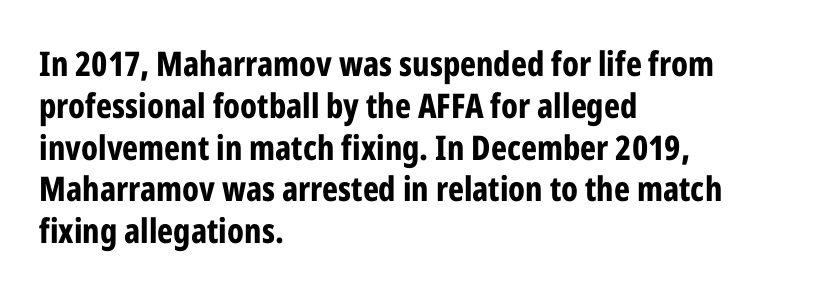
The strokes are fattened all the way to bold. You could call the tracking neutral — neither tight nor loose. Every character sits straight up, as roman type does. Notice how the passage keeps a crisp vertical edge on the left only. No feet cap the strokes, marking this as sans-serif type. Words float on clear page, feet unadorned.
